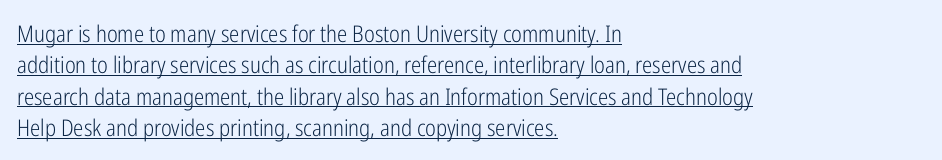
The image shows 23 px text type, upright; set left-aligned, normal line spacing (1.36x), normal letter spacing, underlined.
